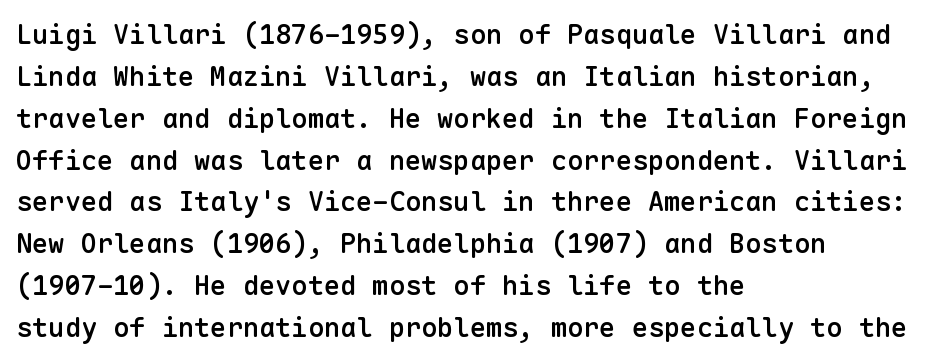
Has an underline been added? It has not. Look at the stroke-to-counter ratio: somewhat heavy, a semibold. Style check: upright. The letterforms sit shoulder to shoulder at normal distance. The paragraph has a hard left edge and a soft right edge.
